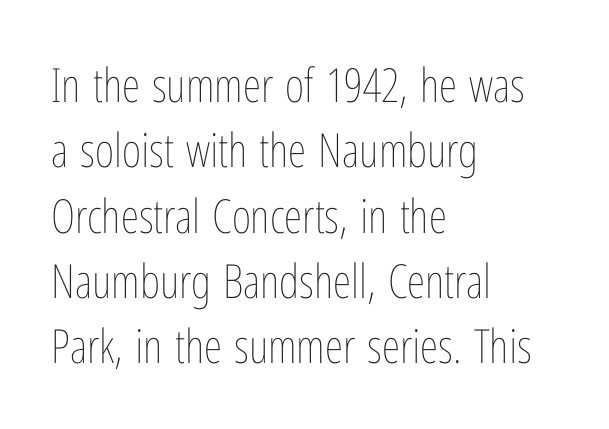
Q: Is the text bold? A: No.
Q: Is the text italic (slanted)? A: No, it is upright.
Q: Is the text underlined? A: No.
Q: How is the paragraph aligned? A: Left-aligned.
Q: Is the spacing between letters normal or unusually wide? A: Normal.
Q: Is the spacing between lines tight, normal or loose? A: Normal.
Q: Width (condensed, normal, or wide)? A: Condensed.
Q: Stroke contrast? A: Low.
Q: x-height? A: Medium.
Q: Monospaced? A: No.
